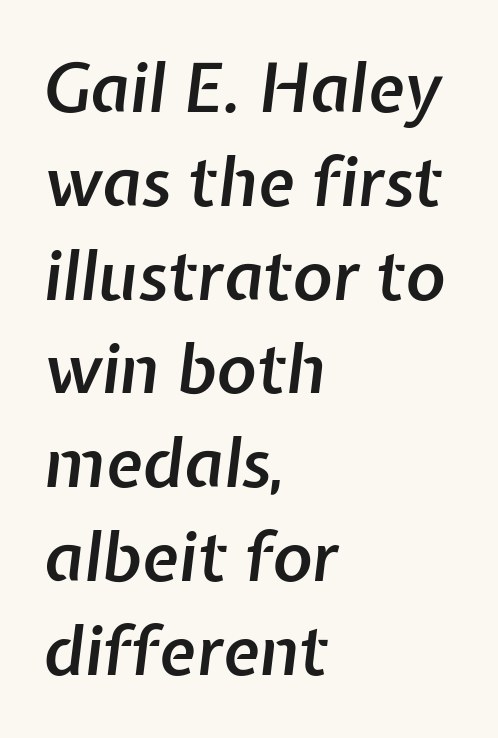
Q: Is the text bold? A: Semi-bold.
Q: Is the text italic (slanted)? A: Yes, it leans right by about 7 degrees.
Q: Is the text underlined? A: No.
Q: How is the paragraph aligned? A: Left-aligned.
Q: Is the spacing between letters normal or unusually wide? A: Normal.
Q: Is the spacing between lines tight, normal or loose? A: Normal.
Q: Width (condensed, normal, or wide)? A: Normal.
Q: Stroke contrast? A: Low.
Q: x-height? A: Medium.
Q: Monospaced? A: No.
